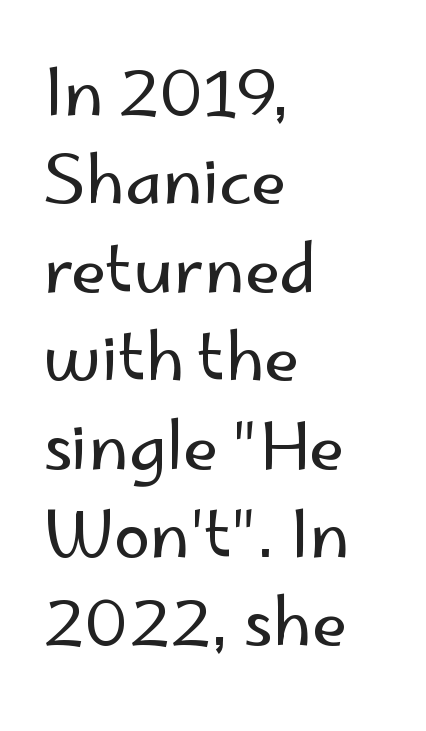
The strokes are not fattened; the text isn't bold. The typography opts for an upright posture over an oblique one. A clean baseline with only descenders dipping below it. One-word summary of the alignment: left.
